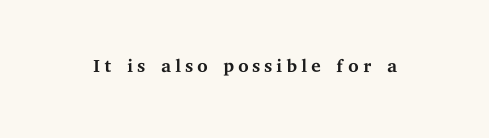
The image shows 27 px text type, upright; set not underlined.
